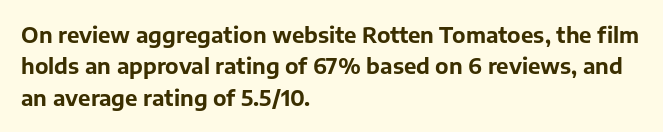
{"italic": "no", "bold": "yes", "underline": "no", "align": "left", "line_spacing": "normal", "line_spacing_ratio": 1.5, "letter_spacing": "normal", "letter_spacing_em": 0.0, "glyph_px": 21}
